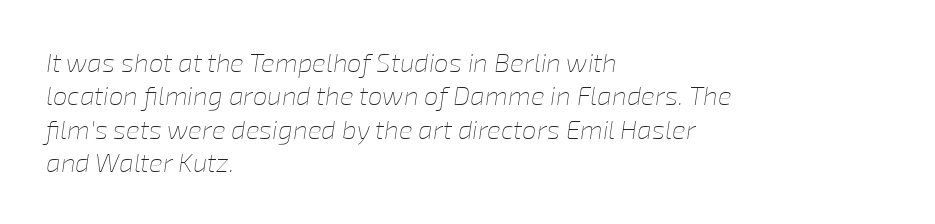
{"italic": "yes", "lean": "right", "slant_degrees": 8, "bold": "no", "underline": "no", "align": "left", "line_spacing": "normal", "line_spacing_ratio": 1.28, "letter_spacing": "normal", "letter_spacing_em": 0.0, "glyph_px": 26}
